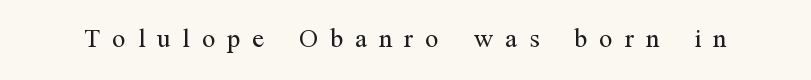
Q: Is the text bold? A: No.
Q: Is the text italic (slanted)? A: No, it is upright.
Q: Is the typeface a serif or a sans-serif typeface? A: Serif.
Q: Is the text underlined? A: No.
Q: Is the spacing between letters normal or unusually wide? A: Unusually wide.
Q: Width (condensed, normal, or wide)? A: Condensed.
Q: Stroke contrast? A: Medium.
Q: x-height? A: Medium.
Q: Monospaced? A: No.
